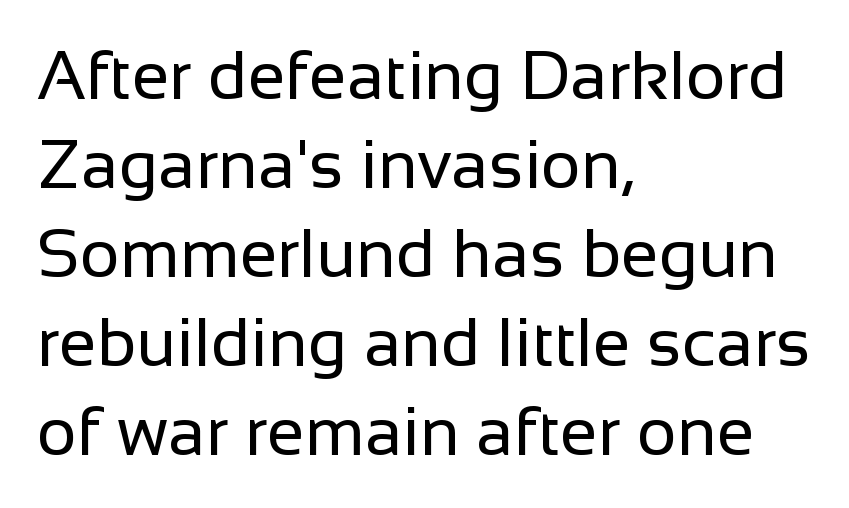
The image shows 68 px regular-weight sans-serif type, upright; set left-aligned, normal line spacing (1.31x), normal letter spacing, not underlined; low stroke contrast and a medium x-height.
